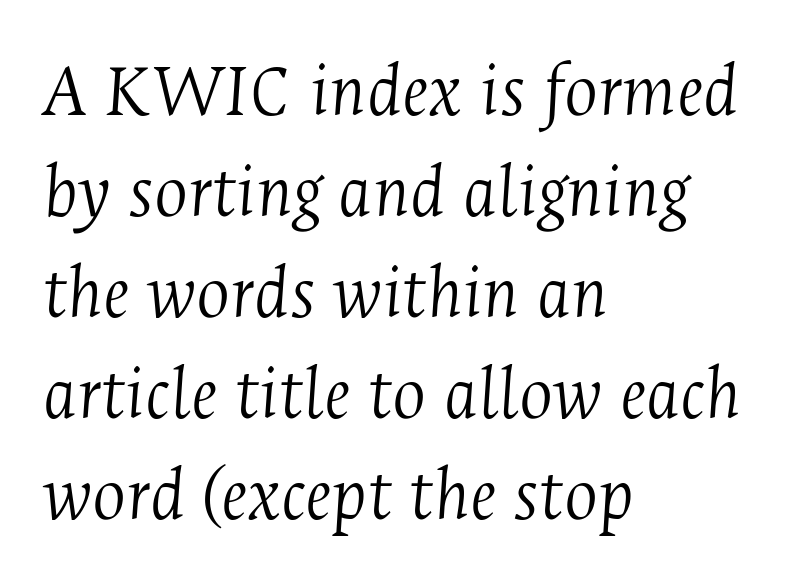
{"serif": "yes", "italic": "yes", "lean": "right", "slant_degrees": 4, "bold": "no", "weight": "light", "width": "condensed", "stroke_contrast": "medium", "x_height": "medium", "monospaced": "no", "underline": "no", "align": "left", "line_spacing": "normal", "line_spacing_ratio": 1.28, "letter_spacing": "normal", "letter_spacing_em": 0.0, "glyph_px": 79}
